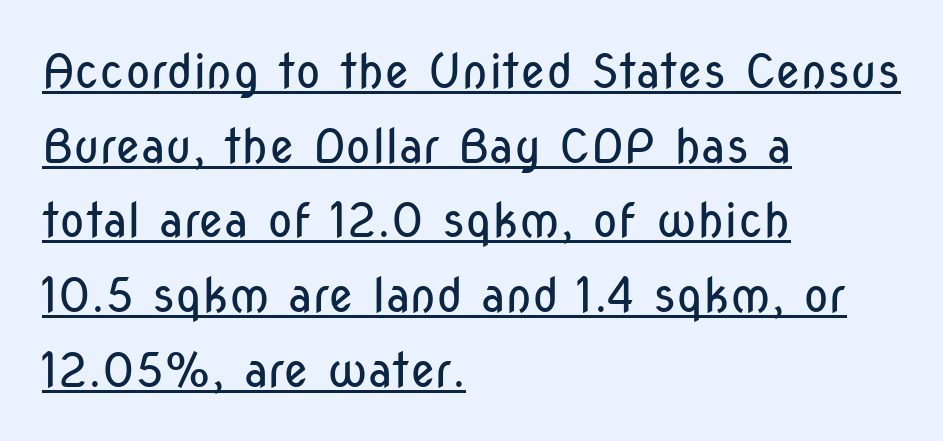
Q: Is the text bold? A: No.
Q: Is the text italic (slanted)? A: No, it is upright.
Q: Is the typeface a serif or a sans-serif typeface? A: Sans-serif.
Q: Is the text underlined? A: Yes.
Q: How is the paragraph aligned? A: Left-aligned.
Q: Is the spacing between letters normal or unusually wide? A: Normal.
Q: Is the spacing between lines tight, normal or loose? A: Normal.
Q: Width (condensed, normal, or wide)? A: Condensed.
Q: Stroke contrast? A: Low.
Q: x-height? A: Medium.
Q: Monospaced? A: No.
